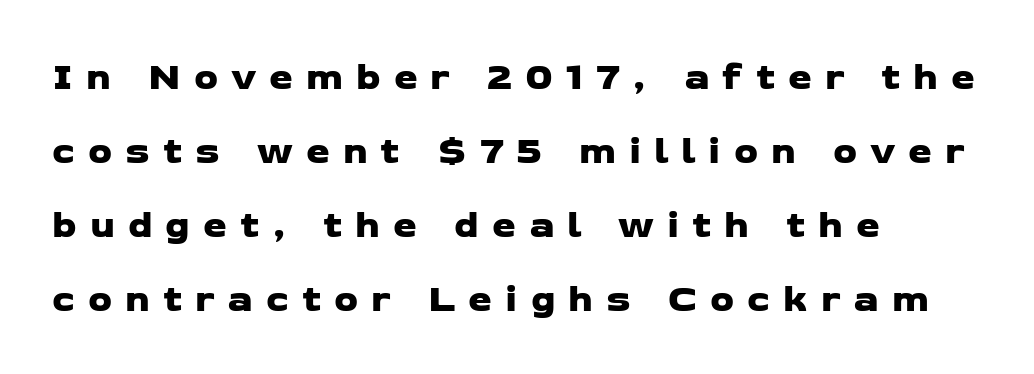
The image shows 38 px wide sans-serif type; set left-aligned, loose line spacing (1.95x), unusually wide letter spacing (+0.34 em), not underlined; low stroke contrast and a medium x-height.
